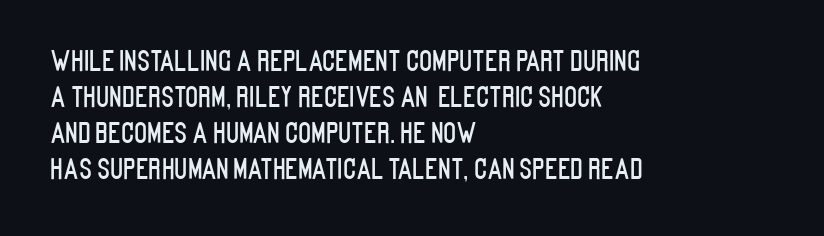
Vertically, the passage feels balanced, rows spaced as you'd expect. The face used here is rendered with its standard letterfit. The words here are not underlined. Posture: straight, roman, zero tilt.
